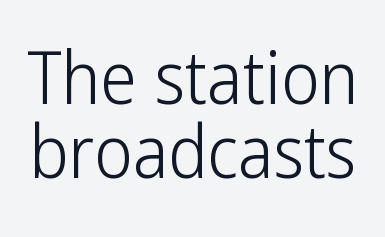
Unlike italic type, these characters show no tilt at all. Rule under the text: the space is simply empty. Looks like regular typesetting: each glyph gets only the width it needs. The tracking reads as untouched default to a designer's eye. The type family on display is of the sans-serif kind.
